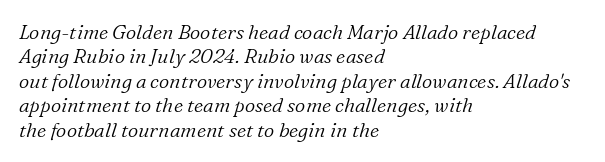
{"italic": "yes", "lean": "right", "slant_degrees": 16, "bold": "no", "underline": "no", "align": "left", "line_spacing_ratio": 1.22, "letter_spacing": "normal", "letter_spacing_em": 0.0, "glyph_px": 20}
